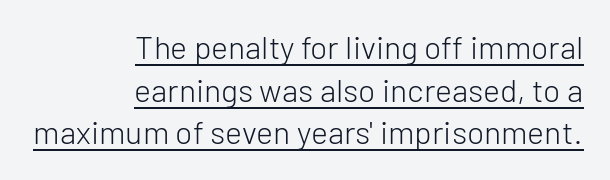
Q: Is the text bold? A: No.
Q: Is the text italic (slanted)? A: No, it is upright.
Q: Is the typeface a serif or a sans-serif typeface? A: Sans-serif.
Q: Is the text underlined? A: Yes.
Q: How is the paragraph aligned? A: Right-aligned.
Q: Is the spacing between letters normal or unusually wide? A: Normal.
Q: Is the spacing between lines tight, normal or loose? A: Normal.
Q: Width (condensed, normal, or wide)? A: Normal.
Q: Stroke contrast? A: Low.
Q: x-height? A: Medium.
Q: Monospaced? A: No.
